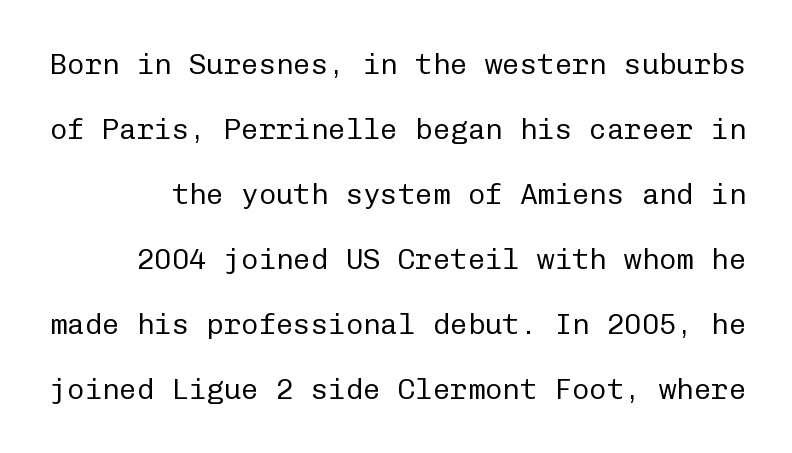
The image shows 29 px regular-weight sans-serif type, upright, monospaced; set loose line spacing (2.24x), normal letter spacing, not underlined; low stroke contrast and a medium x-height.
